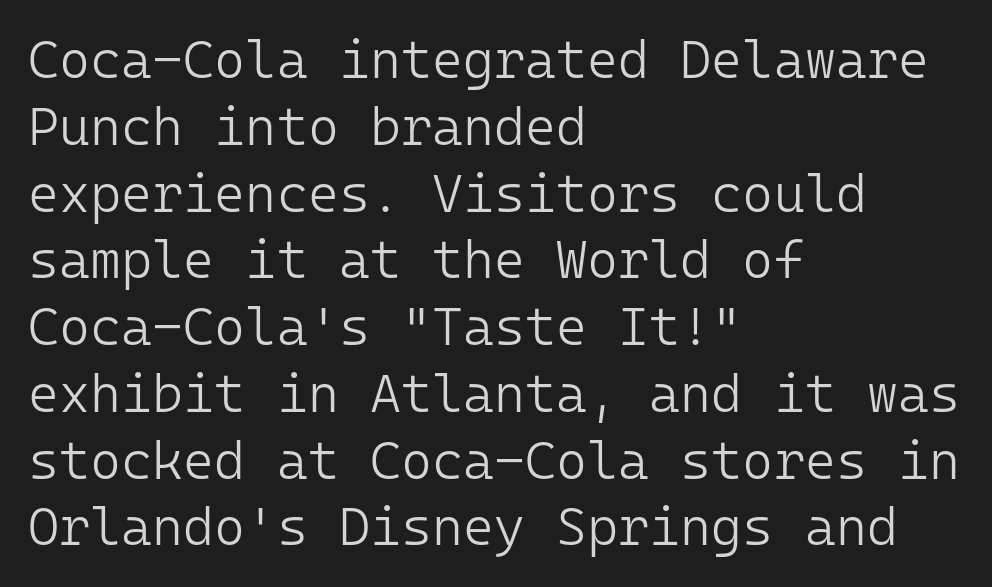
On a weight scale, this lands at 450 or below. Is there any slant? The stems are plumb. Each word holds together tightly as a unit, with standard inter-letter gaps. Monospaced: the letters line up in strict vertical columns.
